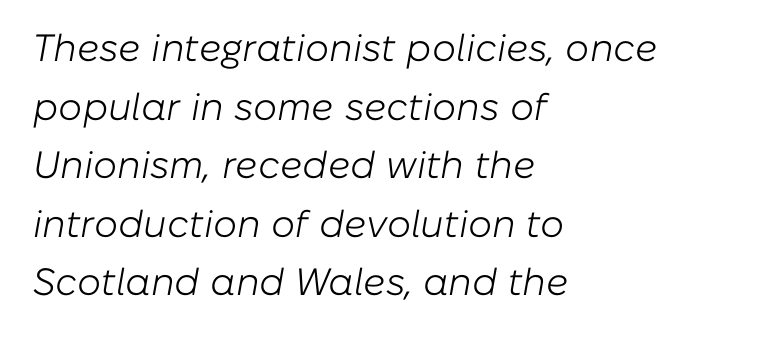
The image shows 38 px light type, italic (leaning right); set left-aligned, normal line spacing (1.54x), normal letter spacing, not underlined; low stroke contrast and a medium x-height.
